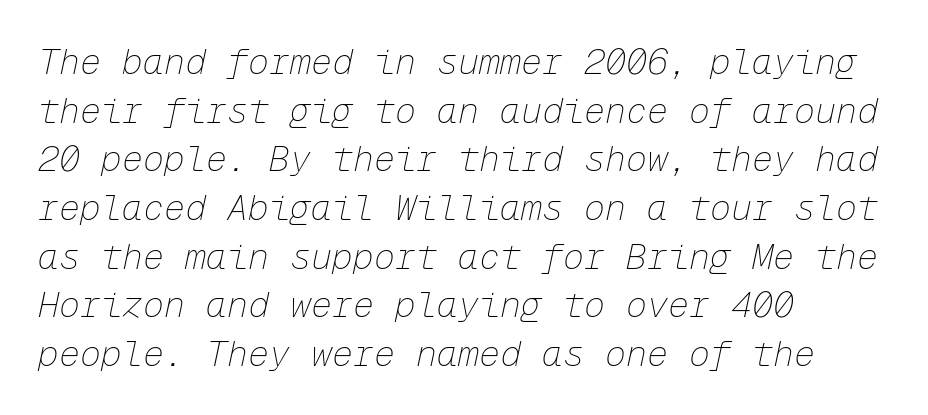
The image shows 35 px thin type, italic (leaning right), monospaced; set left-aligned, normal line spacing (1.39x), normal letter spacing, not underlined; low stroke contrast and a medium x-height.
